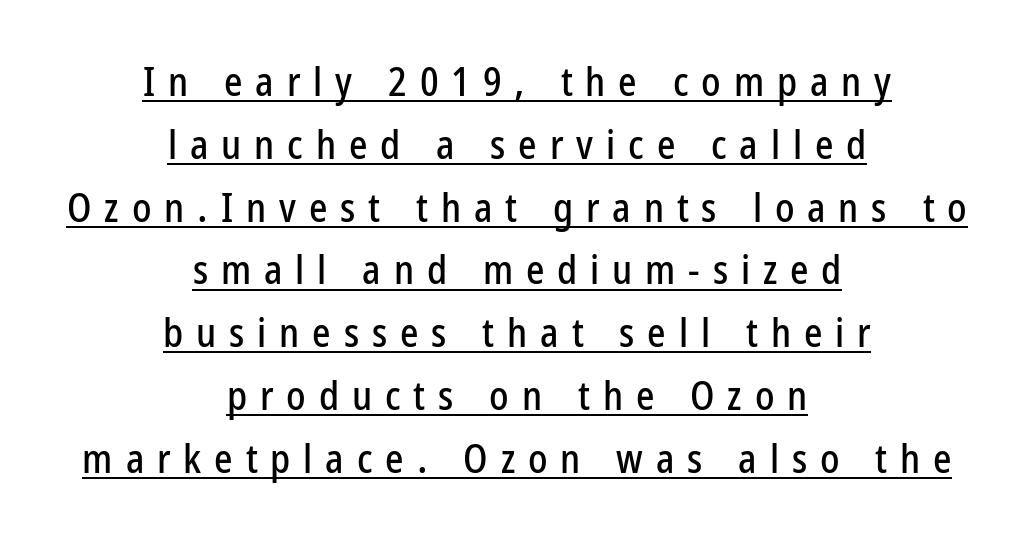
{"serif": "no", "italic": "no", "width": "condensed", "stroke_contrast": "low", "x_height": "medium", "monospaced": "no", "underline": "yes", "align": "center", "line_spacing": "normal", "line_spacing_ratio": 1.61, "letter_spacing": "wide", "letter_spacing_em": 0.33, "glyph_px": 39}
